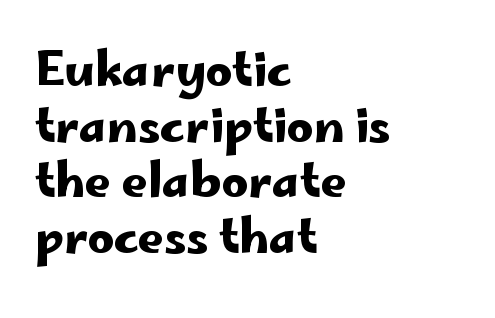
The image shows 46 px wide sans-serif type, upright; set left-aligned, line spacing 1.21x, normal letter spacing, not underlined; low stroke contrast and a small x-height.
